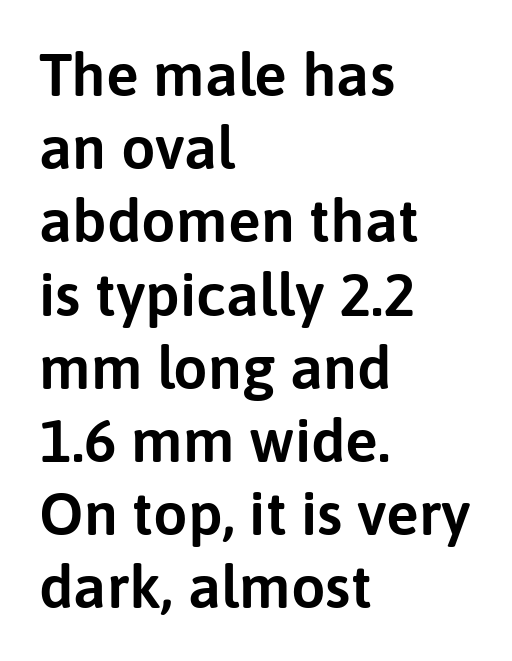
These lines were composed using upright roman letters. These lines are rendered in a variable-pitch font. Just letters on the line, the space beneath them empty. What stands out about the letter spacing? Nothing — it is the standard amount. Each letter's strokes conclude bluntly, with no projecting serifs.
